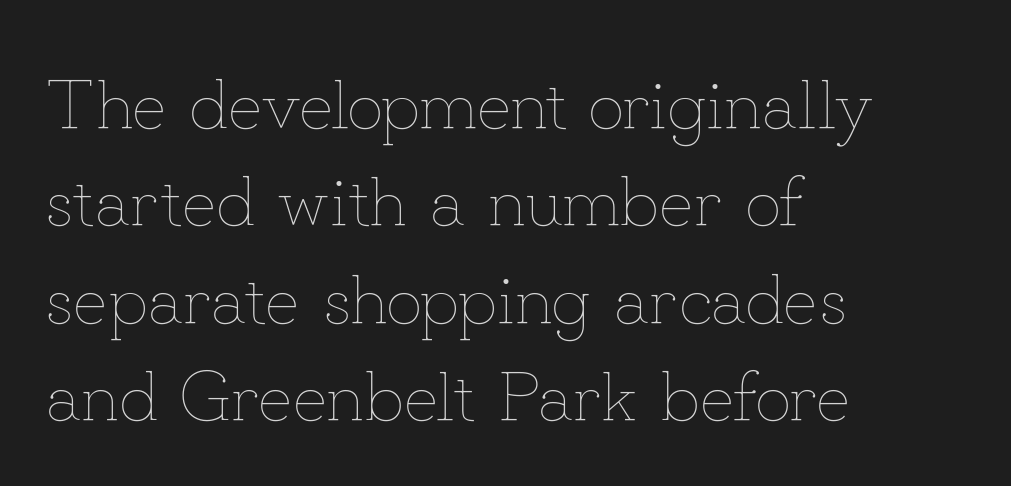
Is the block centered? No — it sits flush against the left margin. Check under the words: just untouched page. Spacing verdict: proportional, widths tailored to each character. Compared with typical paragraphs, the rows here are spaced about the same. A quiet, ordinary-to-light weight characterises the typeface. This rendering leaves character spacing at its baseline value.
